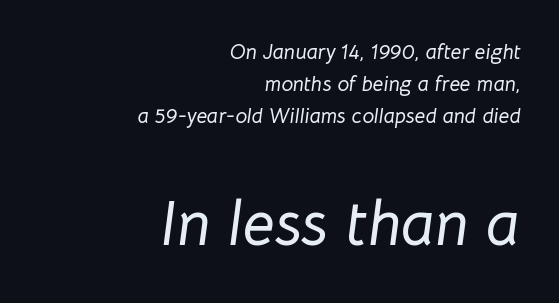
The image shows 63 px text type, italic (leaning right); set right-aligned, normal line spacing (1.52x), normal letter spacing, not underlined; the second (bottom) block is 3.0x larger; low stroke contrast and a medium x-height.
